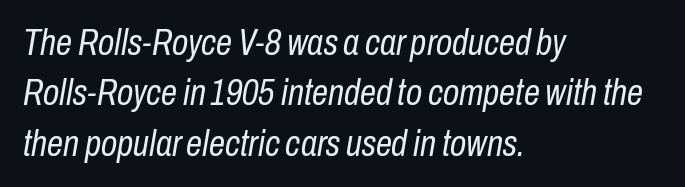
{"italic": "yes", "lean": "right", "slant_degrees": 10, "bold": "no", "weight": "regular", "width": "condensed", "stroke_contrast": "low", "x_height": "medium", "monospaced": "no", "underline": "no", "align": "left", "line_spacing": "normal", "line_spacing_ratio": 1.4, "letter_spacing": "normal", "letter_spacing_em": 0.0, "glyph_px": 36}
